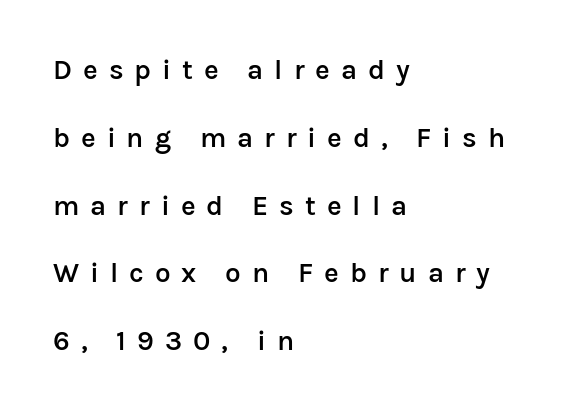
{"serif": "no", "italic": "no", "bold": "semi", "weight": "semibold", "width": "normal", "stroke_contrast": "low", "x_height": "medium", "monospaced": "no", "underline": "no", "align": "left", "line_spacing": "loose", "line_spacing_ratio": 2.42, "letter_spacing": "wide", "letter_spacing_em": 0.39, "glyph_px": 28}
